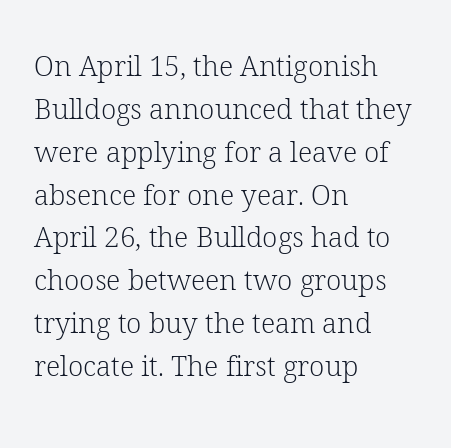
Q: Is the text bold? A: No.
Q: Is the text italic (slanted)? A: No, it is upright.
Q: Is the typeface a serif or a sans-serif typeface? A: Serif.
Q: Is the text underlined? A: No.
Q: How is the paragraph aligned? A: Left-aligned.
Q: Is the spacing between letters normal or unusually wide? A: Normal.
Q: Is the spacing between lines tight, normal or loose? A: Normal.
Q: Width (condensed, normal, or wide)? A: Normal.
Q: Stroke contrast? A: Low.
Q: x-height? A: Medium.
Q: Monospaced? A: No.
